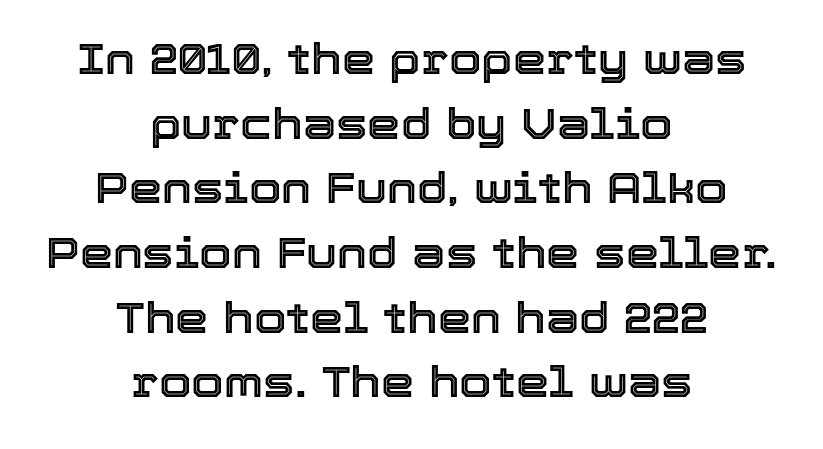
{"italic": "no", "width": "normal", "x_height": "medium", "monospaced": "no", "underline": "no", "align": "center", "line_spacing": "normal", "line_spacing_ratio": 1.54, "letter_spacing": "normal", "letter_spacing_em": 0.0, "glyph_px": 42}
